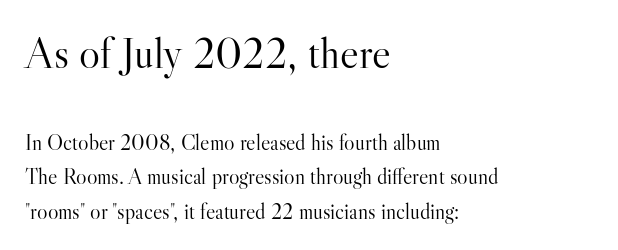
The image shows 44 px light serif type, upright; set left-aligned, normal line spacing (1.55x), normal letter spacing, not underlined; the first (top) block is 2.0x larger; high stroke contrast and a small x-height.
